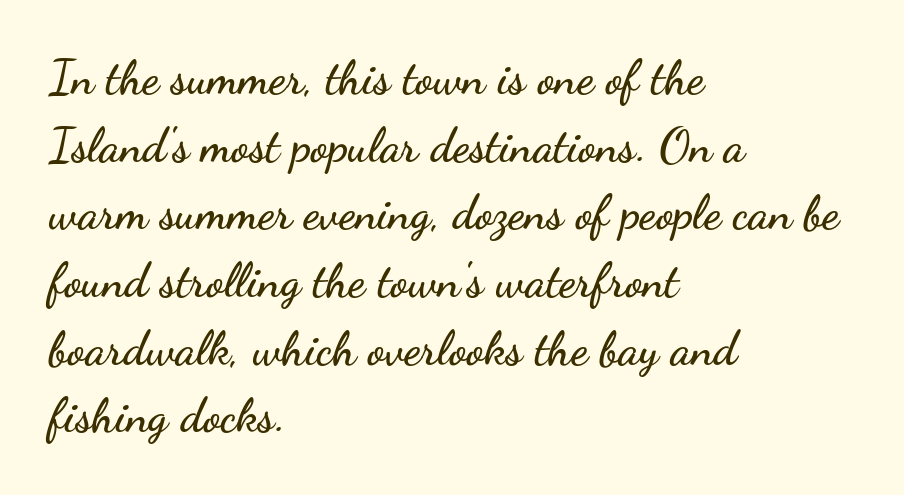
Q: Is the text italic (slanted)? A: Yes.
Q: Is the typeface a serif or a sans-serif typeface? A: Sans-serif.
Q: Is the text underlined? A: No.
Q: How is the paragraph aligned? A: Left-aligned.
Q: Is the spacing between letters normal or unusually wide? A: Normal.
Q: Is the spacing between lines tight, normal or loose? A: Normal.
Q: Width (condensed, normal, or wide)? A: Wide.
Q: Stroke contrast? A: Low.
Q: x-height? A: Small.
Q: Monospaced? A: No.
